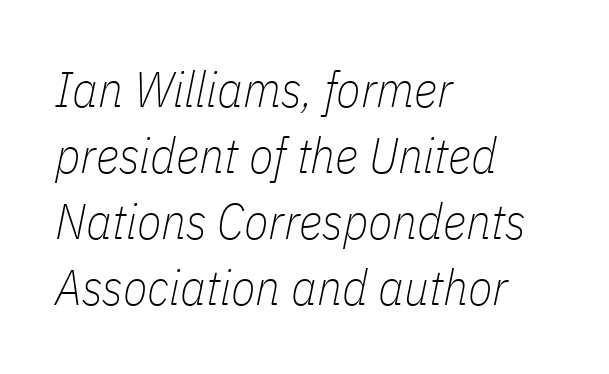
The image shows 50 px thin, condensed type, italic (leaning right); set left-aligned, normal line spacing (1.32x), normal letter spacing, not underlined; low stroke contrast and a medium x-height.
